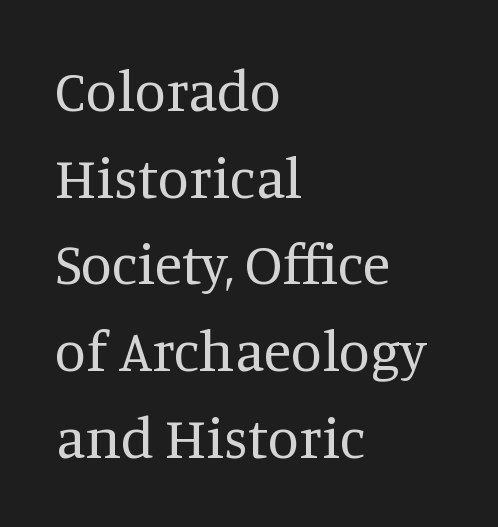
The image shows 57 px regular-weight serif type, upright; set left-aligned, normal line spacing (1.52x), normal letter spacing, not underlined; medium stroke contrast and a large x-height.
